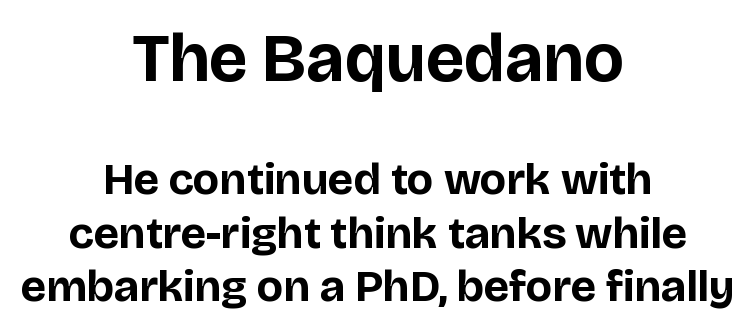
The image shows 68 px bold sans-serif type, upright; set centered, line spacing 1.19x, normal letter spacing, not underlined; the first (top) block is 1.51x larger; low stroke contrast and a large x-height.
